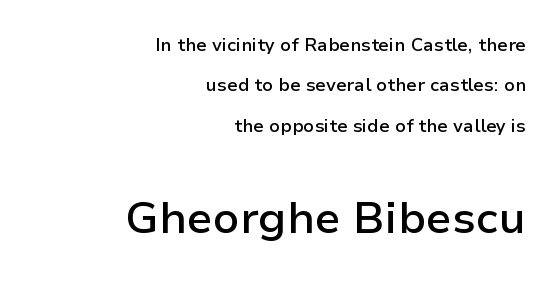
{"serif": "no", "italic": "no", "bold": "semi", "weight": "semibold", "width": "normal", "stroke_contrast": "low", "x_height": "medium", "monospaced": "no", "underline": "no", "align": "right", "line_spacing": "loose", "line_spacing_ratio": 2.24, "letter_spacing": "normal", "letter_spacing_em": 0.0, "larger_block": "second", "size_ratio": 2.44, "glyph_px": 44}
